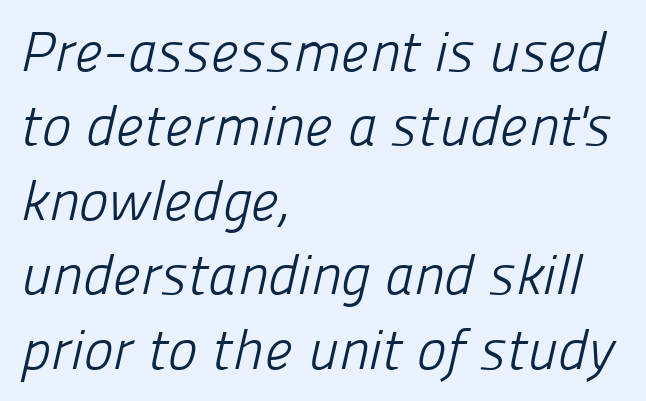
The string is rendered with underlining switched off. Is there much room between lines? A standard amount, neither cramped nor airy. The type is set solid horizontally, with unmodified tracking. These lines are rendered in a variable-pitch font.
